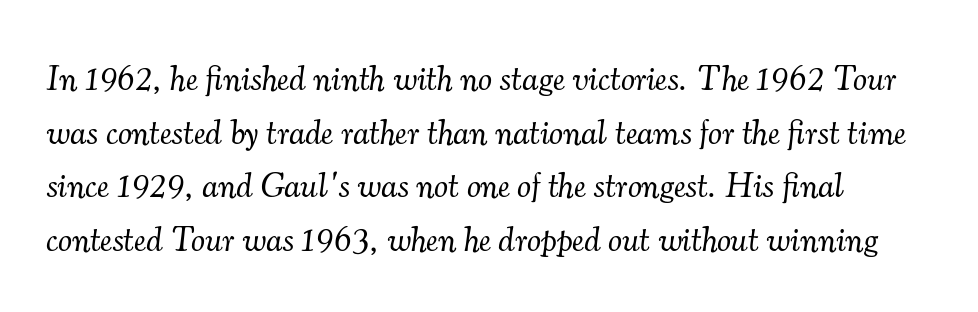
{"serif": "yes", "italic": "yes", "lean": "right", "slant_degrees": 7, "bold": "no", "weight": "light", "width": "normal", "stroke_contrast": "medium", "x_height": "small", "monospaced": "no", "underline": "no", "line_spacing": "normal", "line_spacing_ratio": 1.53, "letter_spacing": "normal", "letter_spacing_em": 0.0, "glyph_px": 35}
